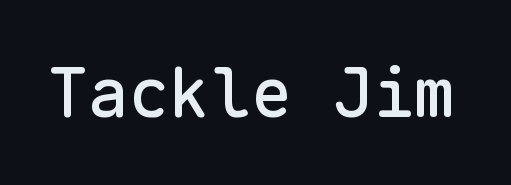
{"serif": "no", "italic": "no", "width": "normal", "stroke_contrast": "low", "x_height": "medium", "monospaced": "yes", "underline": "no", "letter_spacing": "normal", "letter_spacing_em": 0.0, "glyph_px": 68}
